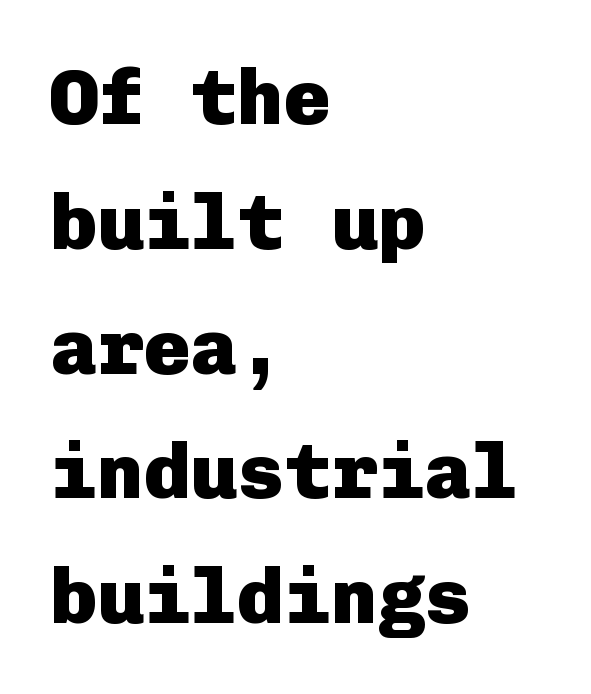
{"serif": "no", "italic": "no", "bold": "yes", "weight": "heavy", "width": "normal", "stroke_contrast": "low", "x_height": "medium", "underline": "no", "align": "left", "line_spacing": "normal", "line_spacing_ratio": 1.6, "letter_spacing": "normal", "letter_spacing_em": 0.0, "glyph_px": 78}
